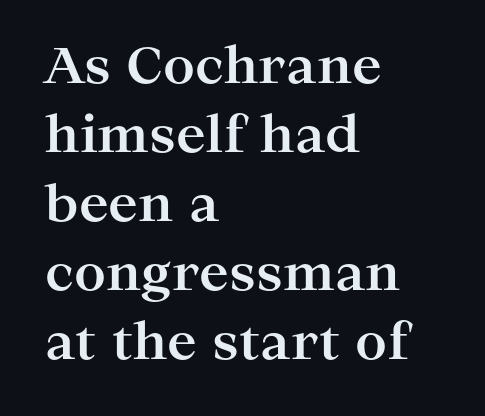
Q: Is the text bold? A: Yes.
Q: Is the text italic (slanted)? A: No, it is upright.
Q: Is the typeface a serif or a sans-serif typeface? A: Serif.
Q: Is the text underlined? A: No.
Q: How is the paragraph aligned? A: Left-aligned.
Q: Is the spacing between letters normal or unusually wide? A: Normal.
Q: Is the spacing between lines tight, normal or loose? A: Normal.
Q: Width (condensed, normal, or wide)? A: Wide.
Q: Stroke contrast? A: High.
Q: x-height? A: Medium.
Q: Monospaced? A: No.
